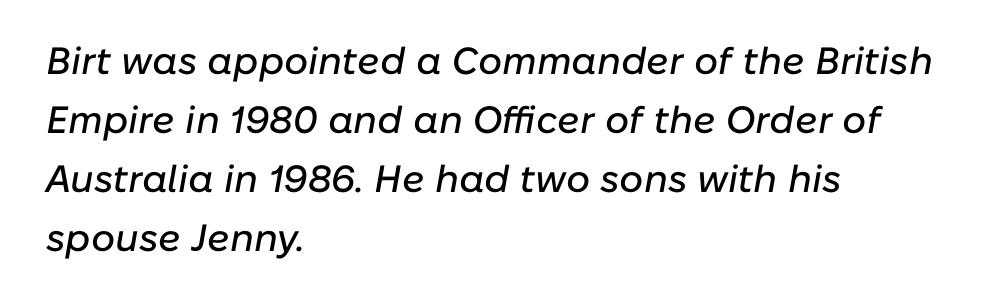
{"italic": "yes", "lean": "right", "slant_degrees": 10, "width": "normal", "stroke_contrast": "low", "x_height": "medium", "monospaced": "no", "underline": "no", "align": "left", "line_spacing": "normal", "line_spacing_ratio": 1.55, "letter_spacing": "normal", "letter_spacing_em": 0.0, "glyph_px": 38}
